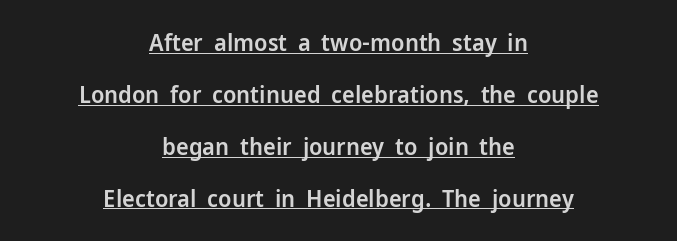
Q: Is the text bold? A: Semi-bold.
Q: Is the text italic (slanted)? A: No, it is upright.
Q: Is the text underlined? A: Yes.
Q: How is the paragraph aligned? A: Centered.
Q: Is the spacing between letters normal or unusually wide? A: Normal.
Q: Is the spacing between lines tight, normal or loose? A: Loose.
